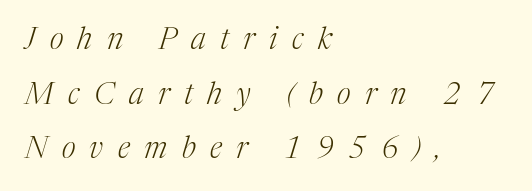
The image shows 30 px light serif type, italic (leaning right); set left-aligned, line spacing 1.82x, unusually wide letter spacing (+0.48 em), not underlined; medium stroke contrast and a medium x-height.
